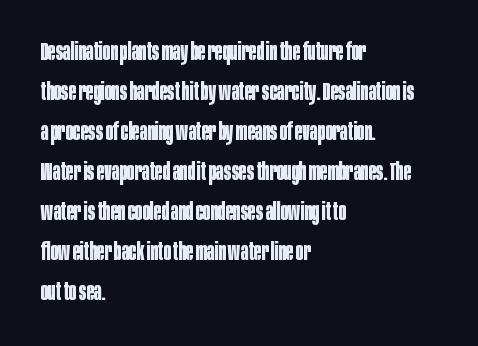
The image shows 25 px bold type, upright; set left-aligned, normal line spacing (1.6x), normal letter spacing, not underlined.
